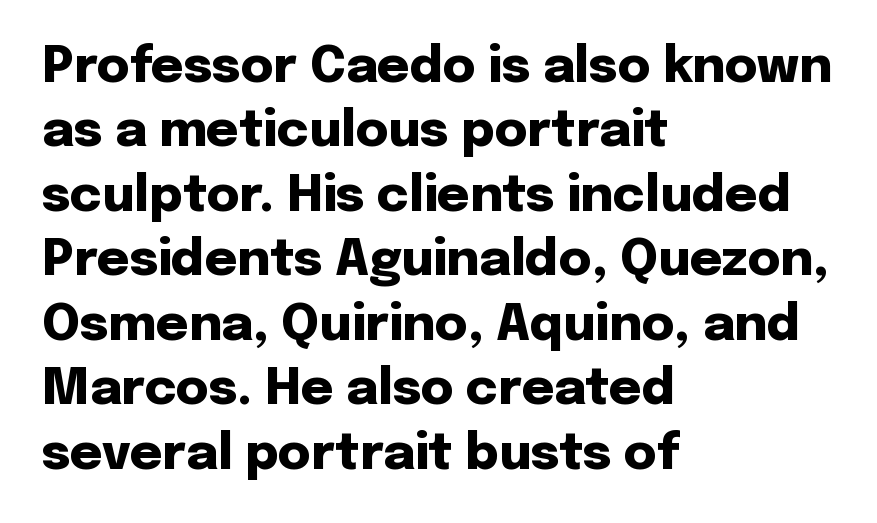
The line texture is even and compact thanks to regular tracking. Has an underline been added? It has not. Vertically, the passage feels balanced, rows spaced as you'd expect. These lines were composed using upright roman letters. Is this a fixed-width face? No — the glyphs have proportional, varying widths. The letters carry no serifs — their stems end cleanly without finishing strokes.
